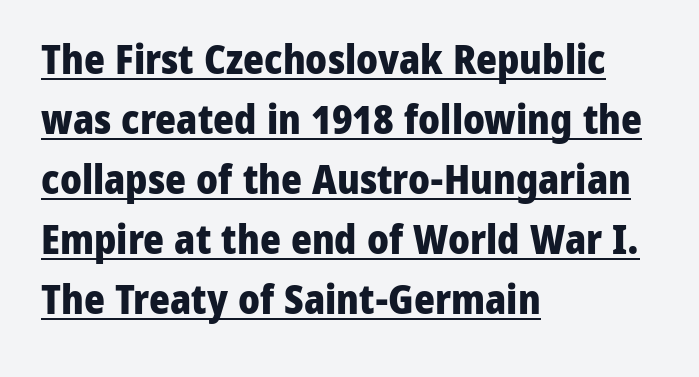
{"serif": "no", "italic": "no", "bold": "yes", "weight": "heavy", "width": "normal", "stroke_contrast": "low", "x_height": "medium", "monospaced": "no", "underline": "yes", "align": "left", "line_spacing": "normal", "line_spacing_ratio": 1.5, "letter_spacing": "normal", "letter_spacing_em": 0.0, "glyph_px": 40}
